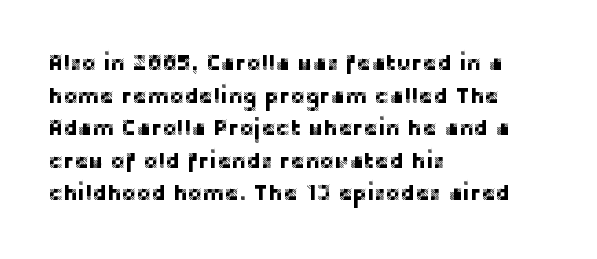
Q: Is the text italic (slanted)? A: No, it is upright.
Q: Is the text underlined? A: No.
Q: How is the paragraph aligned? A: Left-aligned.
Q: Is the spacing between letters normal or unusually wide? A: Normal.
Q: Is the spacing between lines tight, normal or loose? A: Normal.
